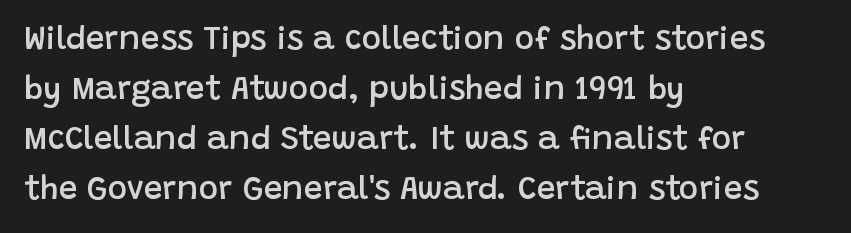
{"serif": "no", "italic": "no", "bold": "semi", "weight": "semibold", "width": "normal", "stroke_contrast": "low", "x_height": "large", "monospaced": "no", "underline": "no", "align": "left", "line_spacing": "normal", "line_spacing_ratio": 1.52, "letter_spacing": "normal", "letter_spacing_em": 0.0, "glyph_px": 33}
